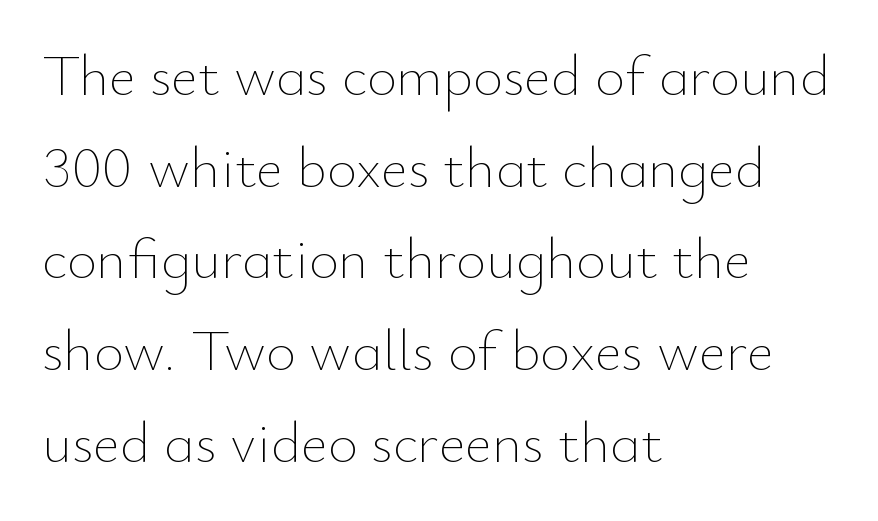
{"italic": "no", "bold": "no", "weight": "thin", "width": "normal", "stroke_contrast": "low", "x_height": "small", "monospaced": "no", "underline": "no", "align": "left", "line_spacing": "normal", "line_spacing_ratio": 1.58, "letter_spacing": "normal", "letter_spacing_em": 0.0, "glyph_px": 58}
